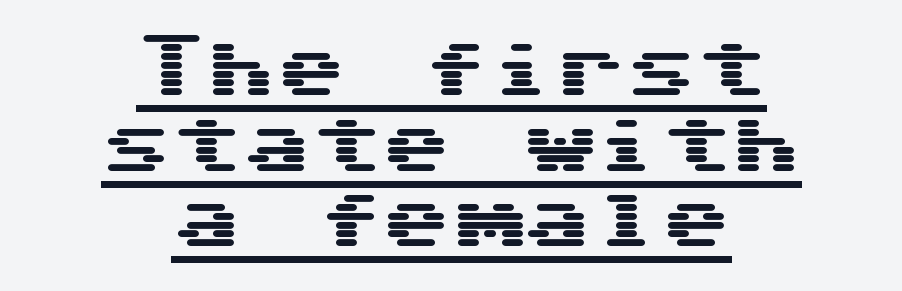
Q: Is the text italic (slanted)? A: No, it is upright.
Q: Is the typeface a serif or a sans-serif typeface? A: Sans-serif.
Q: Is the text underlined? A: Yes.
Q: How is the paragraph aligned? A: Centered.
Q: Is the spacing between letters normal or unusually wide? A: Normal.
Q: Is the spacing between lines tight, normal or loose? A: Tight.
Q: Width (condensed, normal, or wide)? A: Wide.
Q: Stroke contrast? A: Medium.
Q: x-height? A: Medium.
